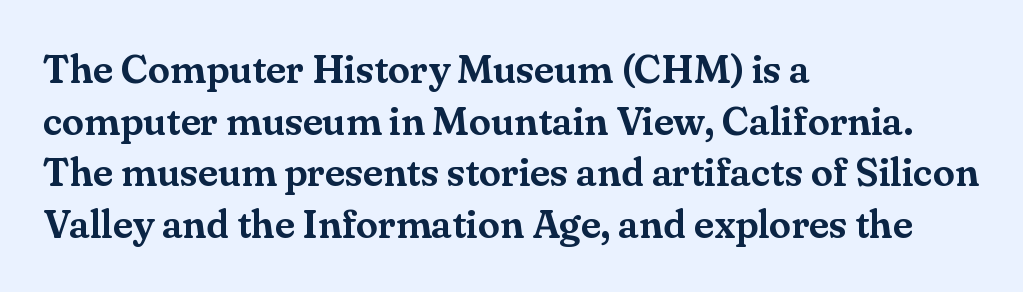
The image shows 40 px serif type, upright; set left-aligned, normal line spacing (1.29x), normal letter spacing, not underlined; medium stroke contrast and a small x-height.
